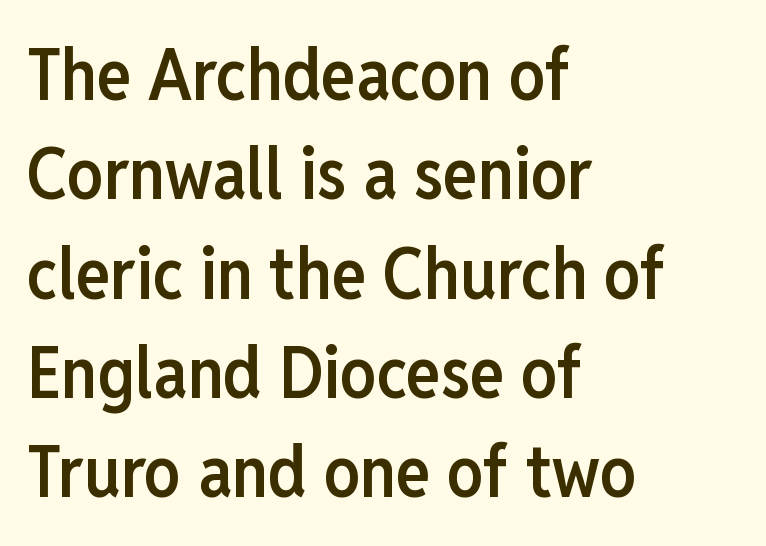
The lettering stays uniformly vertical, giving the passage a roman look. Caption: multi-line text, flush left, ragged right. Spacing between characters is what you'd get straight out of the box. Are there feet on the stems? There aren't — it's a sans. Underlining? Definitely not there.
